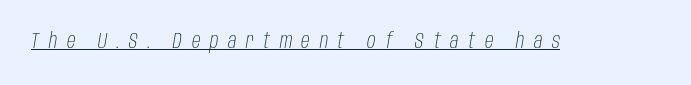
{"italic": "yes", "lean": "right", "slant_degrees": 10, "bold": "no", "underline": "yes", "letter_spacing": "wide", "letter_spacing_em": 0.46, "glyph_px": 21}
